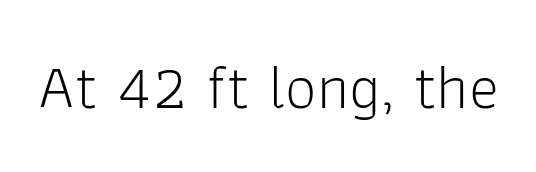
A typesetter would call this zero additional tracking. Note the varied advance widths — an 'i' is clearly narrower than an 'm'. This sample uses a sans-serif face. Is the stroke heavy? The answer is a plain regular-or-lighter. Check under the words: just untouched page.
